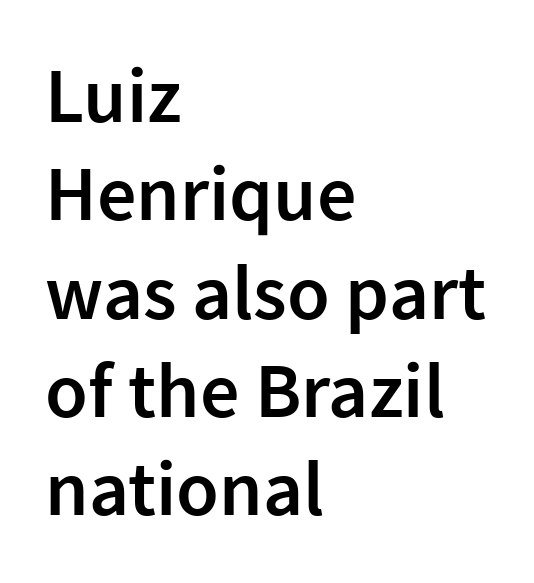
Q: Is the text bold? A: Semi-bold.
Q: Is the text italic (slanted)? A: No, it is upright.
Q: Is the typeface a serif or a sans-serif typeface? A: Sans-serif.
Q: Is the text underlined? A: No.
Q: How is the paragraph aligned? A: Left-aligned.
Q: Is the spacing between letters normal or unusually wide? A: Normal.
Q: Is the spacing between lines tight, normal or loose? A: Normal.
Q: Width (condensed, normal, or wide)? A: Normal.
Q: Stroke contrast? A: Low.
Q: x-height? A: Medium.
Q: Monospaced? A: No.
